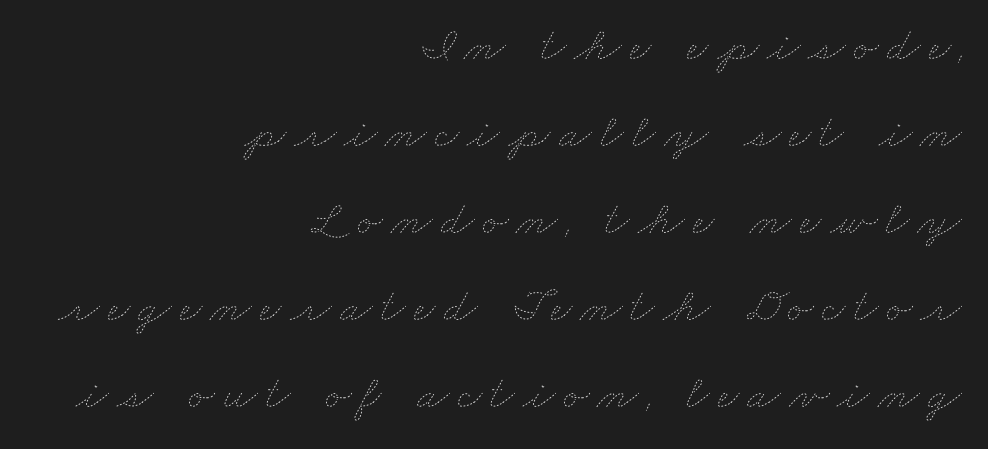
These lines are rendered in a variable-pitch font. Weight: not bold — regular or lighter. The compositor pushed each line to the right boundary. Underline: absent.
